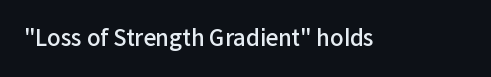
Q: Is the text bold? A: Semi-bold.
Q: Is the text italic (slanted)? A: No, it is upright.
Q: Is the text underlined? A: No.
Q: Is the spacing between letters normal or unusually wide? A: Normal.
